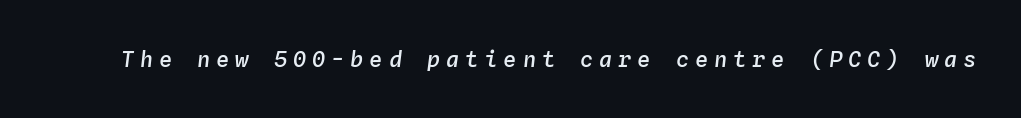
{"italic": "yes", "lean": "right", "slant_degrees": 4, "bold": "semi", "underline": "no", "letter_spacing": "wide", "letter_spacing_em": 0.27, "glyph_px": 22}
